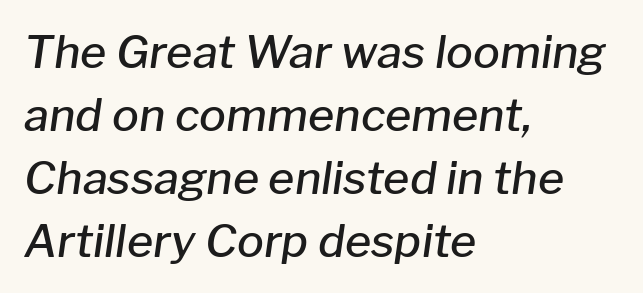
The image shows 45 px semibold type, italic (leaning right); set left-aligned, normal line spacing (1.4x), normal letter spacing, not underlined; low stroke contrast and a medium x-height.
